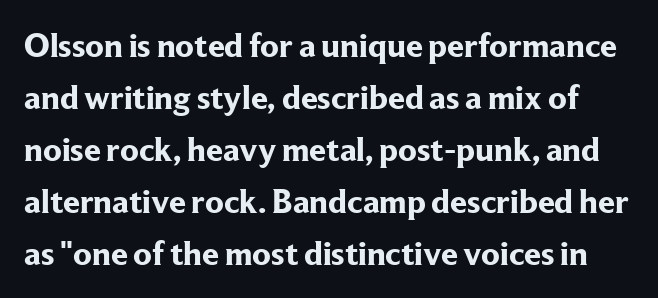
Unlike italic type, these characters show no tilt at all. The space between consecutive lines is moderate. The letters sit at their default tracking, neither squeezed nor spread. Looks like regular typesetting: each glyph gets only the width it needs. Unlike a clean sans, this face finishes its strokes with serifs. Caption: bold face, heavy strokes.
